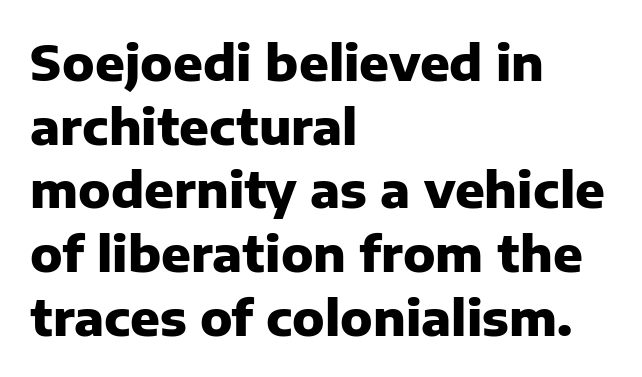
Q: Is the text bold? A: Yes.
Q: Is the text italic (slanted)? A: No, it is upright.
Q: Is the typeface a serif or a sans-serif typeface? A: Sans-serif.
Q: Is the text underlined? A: No.
Q: How is the paragraph aligned? A: Left-aligned.
Q: Is the spacing between letters normal or unusually wide? A: Normal.
Q: Is the spacing between lines tight, normal or loose? A: Normal.
Q: Width (condensed, normal, or wide)? A: Normal.
Q: Stroke contrast? A: Low.
Q: x-height? A: Medium.
Q: Monospaced? A: No.
